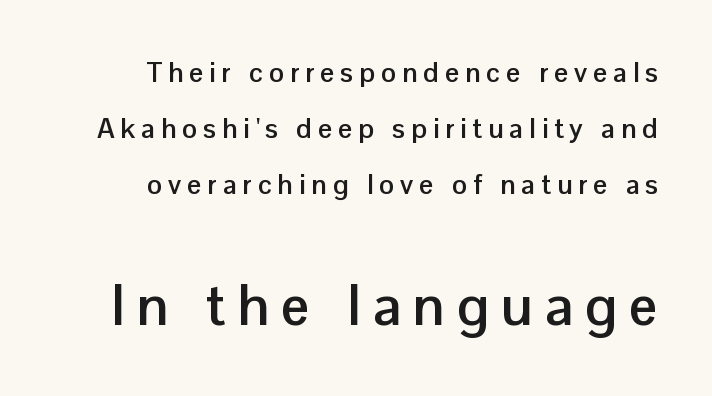
The image shows 57 px semibold sans-serif type, upright; set right-aligned, loose line spacing (2.0x), unusually wide letter spacing (+0.21 em), not underlined; the second (bottom) block is 2.04x larger; low stroke contrast and a medium x-height.
